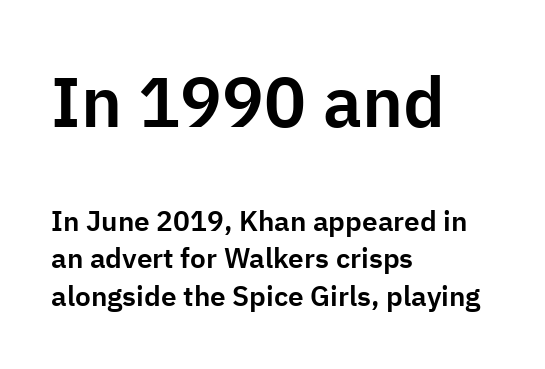
{"serif": "no", "italic": "no", "width": "normal", "stroke_contrast": "low", "x_height": "medium", "monospaced": "no", "underline": "no", "align": "left", "line_spacing": "normal", "line_spacing_ratio": 1.33, "letter_spacing": "normal", "letter_spacing_em": 0.0, "larger_block": "first", "size_ratio": 2.5, "glyph_px": 70}
